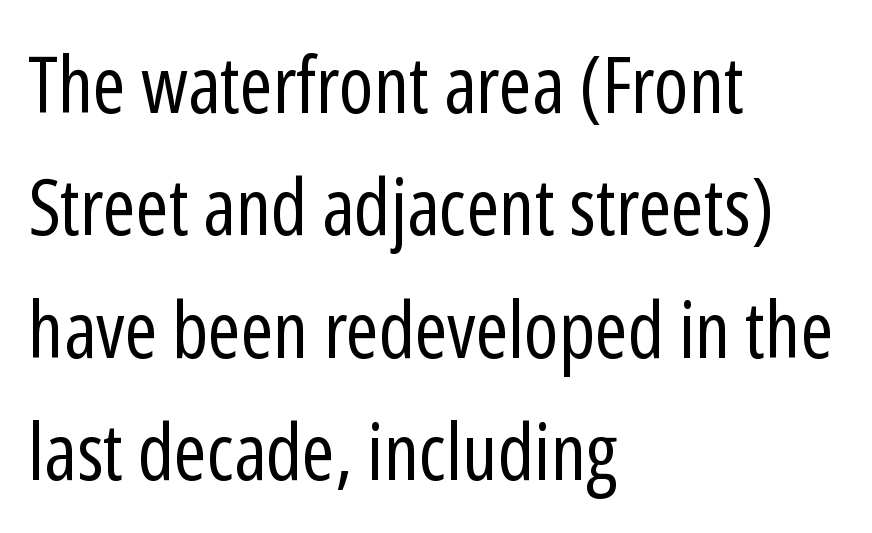
The image shows 79 px regular-weight, condensed sans-serif type, upright; set left-aligned, normal line spacing (1.55x), normal letter spacing, not underlined; low stroke contrast and a medium x-height.
